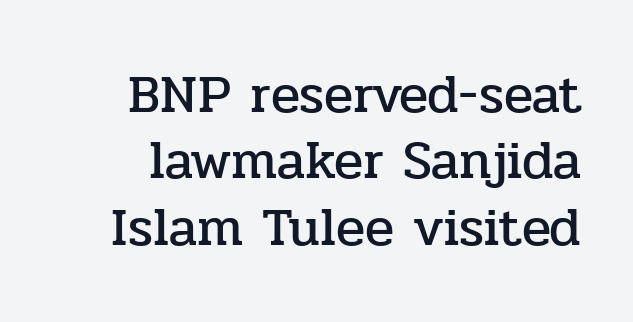
{"serif": "yes", "italic": "no", "width": "normal", "stroke_contrast": "low", "x_height": "medium", "monospaced": "no", "underline": "no", "line_spacing_ratio": 1.23, "letter_spacing": "normal", "letter_spacing_em": 0.0, "glyph_px": 54}
